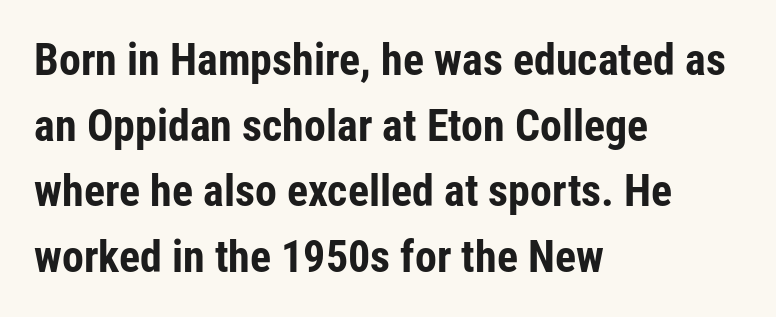
Q: Is the text bold? A: Yes.
Q: Is the text italic (slanted)? A: No, it is upright.
Q: Is the typeface a serif or a sans-serif typeface? A: Sans-serif.
Q: Is the text underlined? A: No.
Q: How is the paragraph aligned? A: Left-aligned.
Q: Is the spacing between letters normal or unusually wide? A: Normal.
Q: Is the spacing between lines tight, normal or loose? A: Normal.
Q: Width (condensed, normal, or wide)? A: Condensed.
Q: Stroke contrast? A: Low.
Q: x-height? A: Medium.
Q: Monospaced? A: No.
